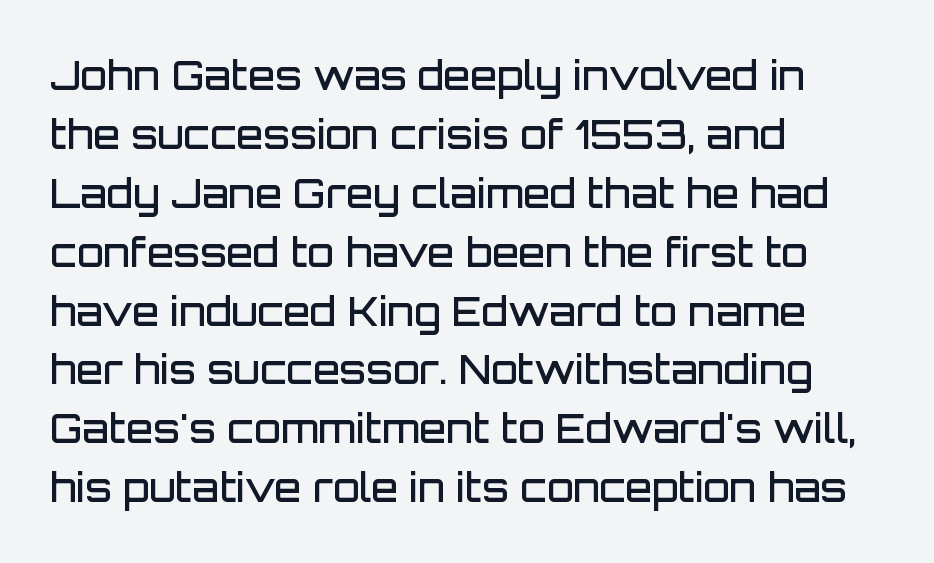
{"serif": "no", "italic": "no", "bold": "semi", "weight": "semibold", "width": "normal", "stroke_contrast": "low", "x_height": "large", "monospaced": "no", "underline": "no", "align": "left", "line_spacing": "normal", "line_spacing_ratio": 1.51, "letter_spacing": "normal", "letter_spacing_em": 0.0, "glyph_px": 39}
